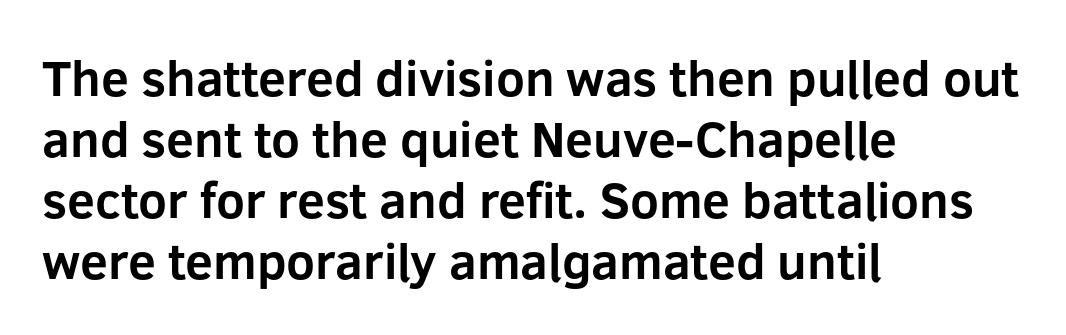
The image shows 50 px bold sans-serif type, upright; set left-aligned, line spacing 1.22x, normal letter spacing, not underlined; low stroke contrast and a medium x-height.
